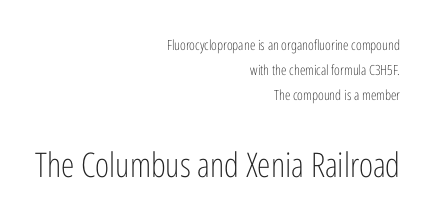
Q: Is the text bold? A: No.
Q: Is the text italic (slanted)? A: No, it is upright.
Q: Is the typeface a serif or a sans-serif typeface? A: Sans-serif.
Q: Is the text underlined? A: No.
Q: How is the paragraph aligned? A: Right-aligned.
Q: Is the spacing between letters normal or unusually wide? A: Normal.
Q: Which block of text is set in a larger size, the first (top) or the second (bottom)? A: The second (bottom) one.
Q: Width (condensed, normal, or wide)? A: Condensed.
Q: Stroke contrast? A: Low.
Q: x-height? A: Medium.
Q: Monospaced? A: No.
